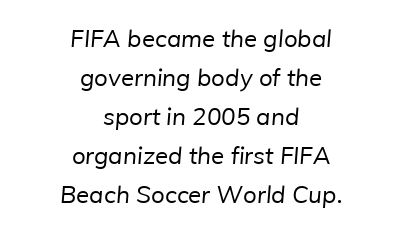
{"bold": "no", "underline": "no", "align": "center", "line_spacing": "normal", "line_spacing_ratio": 1.62, "letter_spacing": "normal", "letter_spacing_em": 0.0, "glyph_px": 24}
